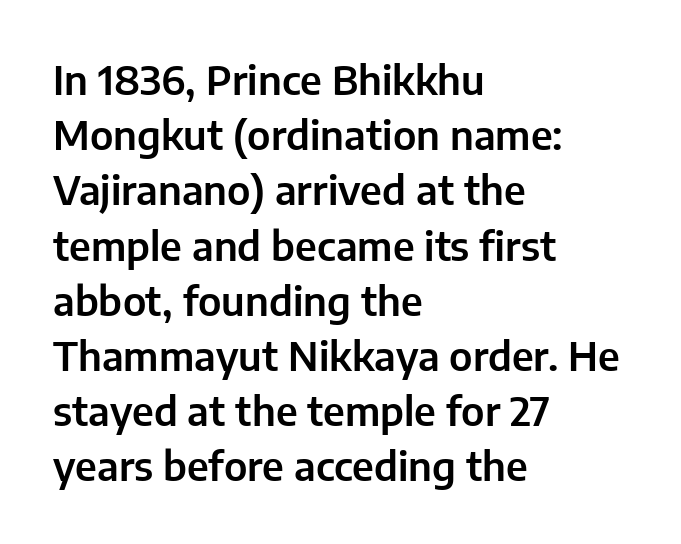
The image shows 40 px sans-serif type, upright; set left-aligned, normal line spacing (1.38x), normal letter spacing, not underlined; low stroke contrast and a medium x-height.
